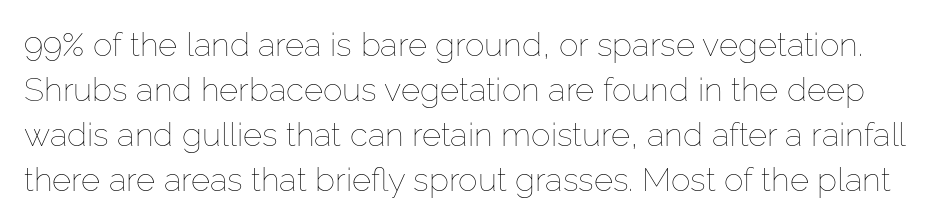
You could call the tracking neutral — neither tight nor loose. Notice how descenders clear the ascenders below comfortably — that's standard leading. Just letters on the line, the space beneath them empty. Each letter keeps its own natural width here, so spacing adapts to shape. Does the lettering tilt? It doesn't — this is upright.
